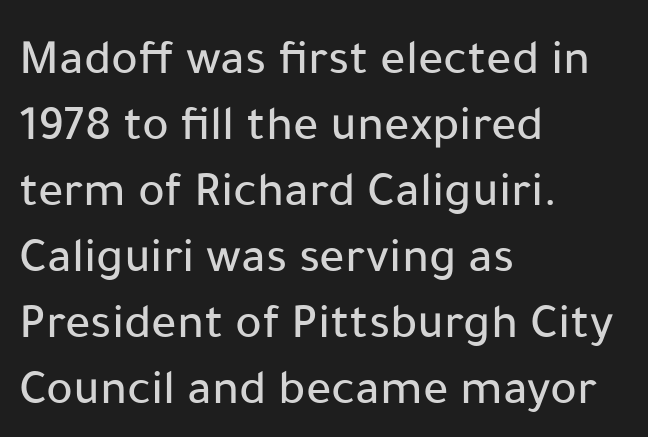
Glyph-to-glyph distance matches everyday printed text. The space beneath each line is pristine and unruled. Think of a printed novel: that variable character pitch is what you see here. The lines sit at an ordinary, default distance from one another.
